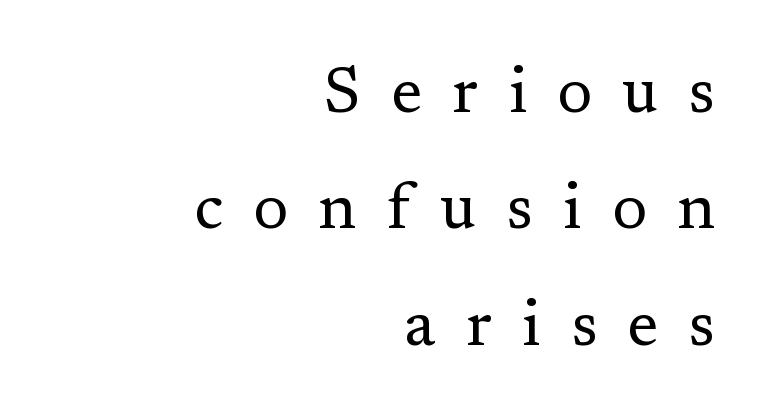
It's the straight-up-and-down kind of type. You could not count columns in this text — the font is proportionally spaced. Caption: multi-line text, flush right, ragged left. Think standard paragraph weight, or any step lighter than that. The text was rendered using a seriffed face with decorative stroke endings. Check the space under the baseline: it is left empty.
